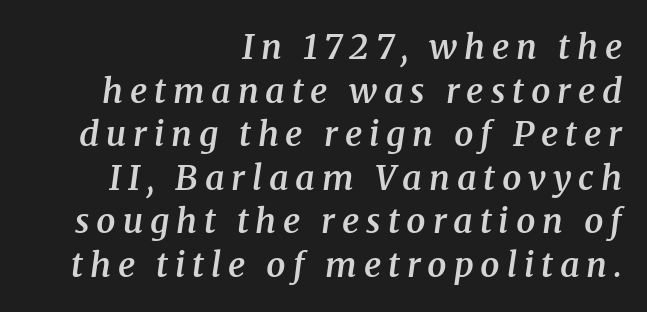
The font family rendered here belongs to the serif group. Proportional: the letters do not fall into vertical columns. The rendering inserts visible extra space after every character. How would I describe the line gaps? Plain and ordinary.
